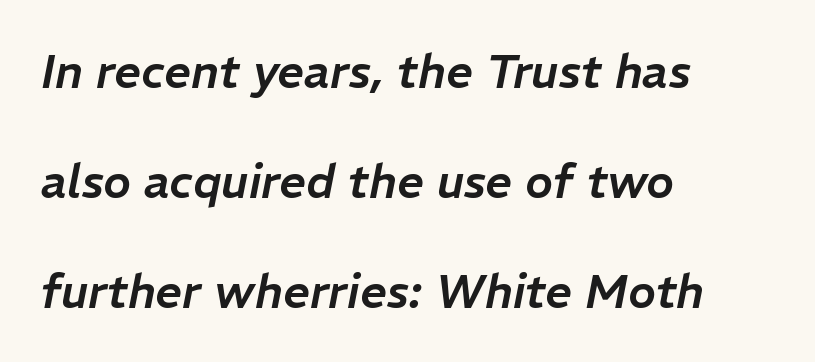
The image shows 47 px text type, italic (leaning right); set left-aligned, loose line spacing (2.34x), normal letter spacing, not underlined; low stroke contrast and a medium x-height.
